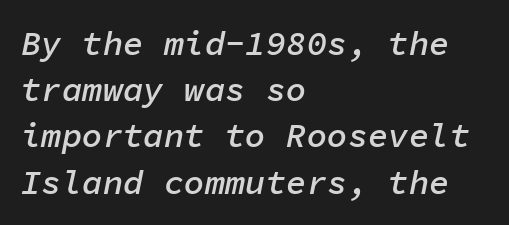
Is the type slanted? Yes — the strokes lean at a clear angle. This is the in-between weight designers call semibold or demi. The letters sit at their default tracking, neither squeezed nor spread. Honestly, the row spacing looks completely unremarkable.
